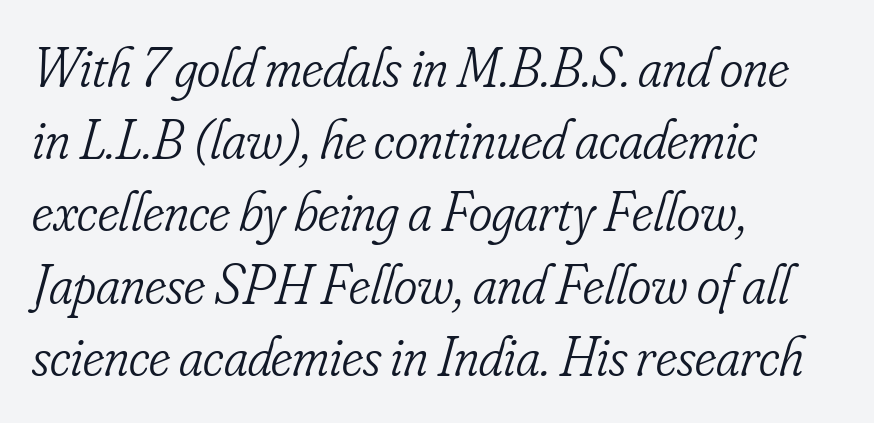
The lines are quadded left. No extra ink here — the face is not bold. A typesetter would call this zero additional tracking. The letters advance in unequal steps, a hallmark of proportional type. Classification — serif. Style check: oblique.
